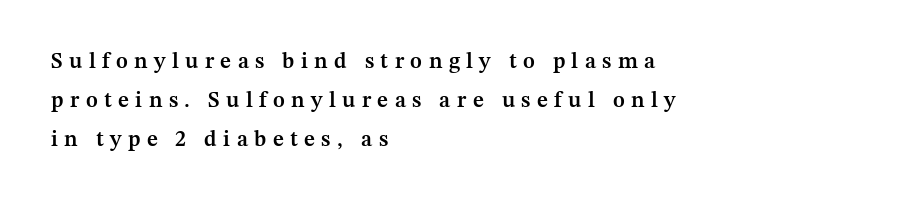
Q: Is the text bold? A: Semi-bold.
Q: Is the text italic (slanted)? A: No, it is upright.
Q: Is the text underlined? A: No.
Q: How is the paragraph aligned? A: Left-aligned.
Q: Is the spacing between letters normal or unusually wide? A: Unusually wide.
